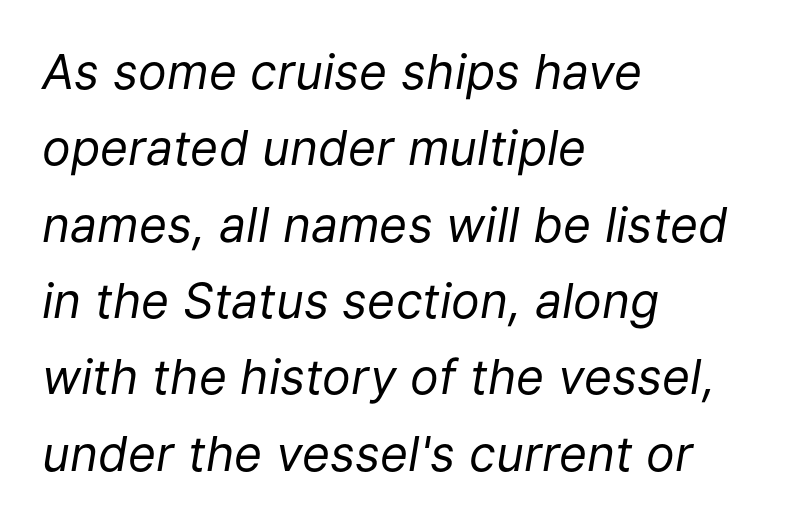
The image shows 48 px regular-weight type, italic (leaning right); set left-aligned, normal line spacing (1.59x), normal letter spacing, not underlined; low stroke contrast and a medium x-height.
